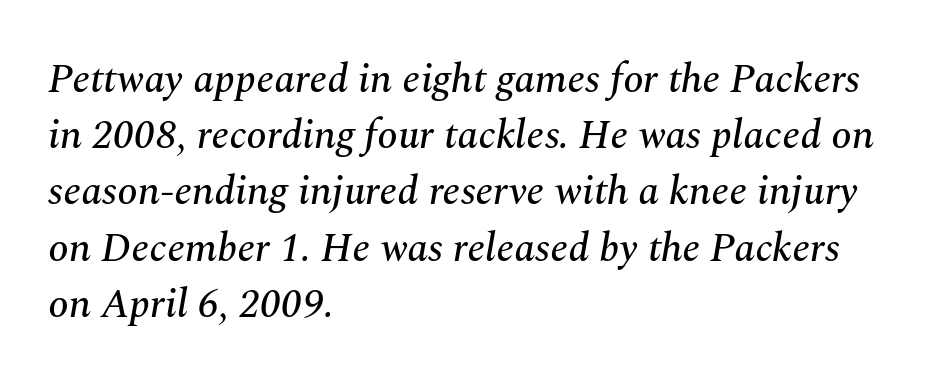
Q: Is the text italic (slanted)? A: Yes, it leans right by about 10 degrees.
Q: Is the typeface a serif or a sans-serif typeface? A: Serif.
Q: Is the text underlined? A: No.
Q: How is the paragraph aligned? A: Left-aligned.
Q: Is the spacing between letters normal or unusually wide? A: Normal.
Q: Is the spacing between lines tight, normal or loose? A: Normal.
Q: Width (condensed, normal, or wide)? A: Normal.
Q: Stroke contrast? A: Medium.
Q: x-height? A: Medium.
Q: Monospaced? A: No.
